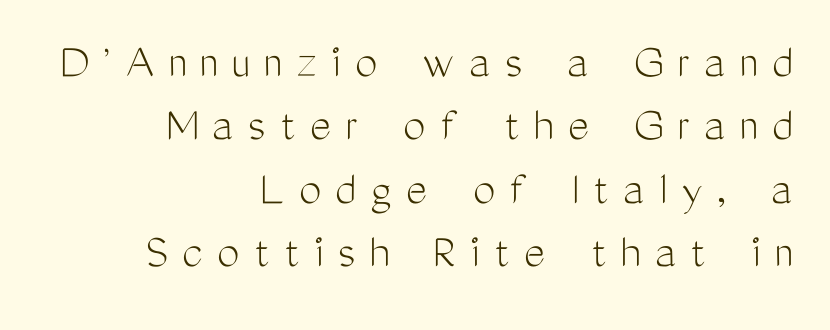
The image shows 50 px light, condensed sans-serif type, upright; set right-aligned, normal line spacing (1.27x), unusually wide letter spacing (+0.28 em), not underlined; medium stroke contrast and a medium x-height.
